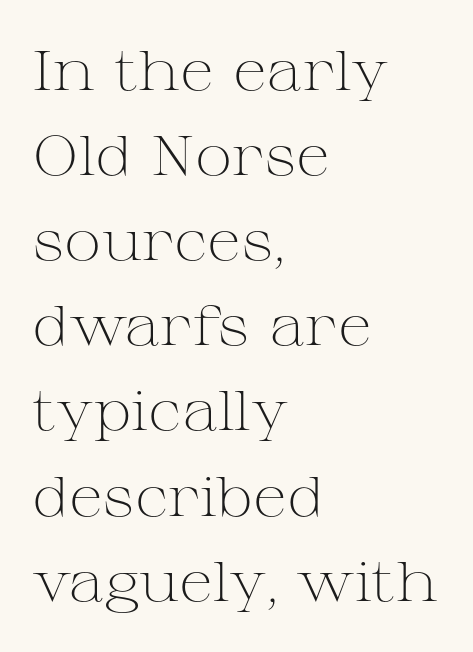
The image shows 56 px light, wide serif type, upright; set left-aligned, normal line spacing (1.52x), normal letter spacing, not underlined; medium stroke contrast and a medium x-height.
